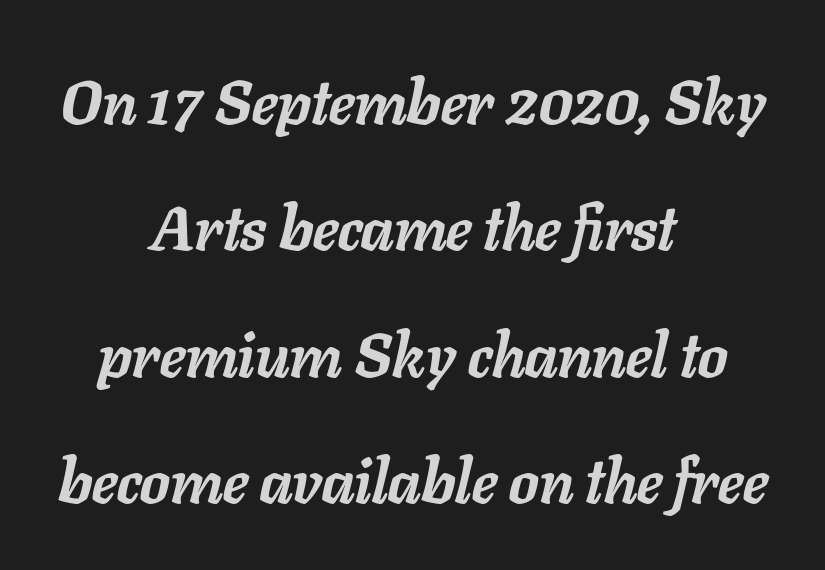
{"italic": "yes", "lean": "right", "slant_degrees": 11, "bold": "yes", "weight": "semibold", "width": "normal", "stroke_contrast": "low", "x_height": "medium", "monospaced": "no", "underline": "no", "align": "center", "line_spacing": "loose", "line_spacing_ratio": 2.04, "letter_spacing": "normal", "letter_spacing_em": 0.0, "glyph_px": 62}
